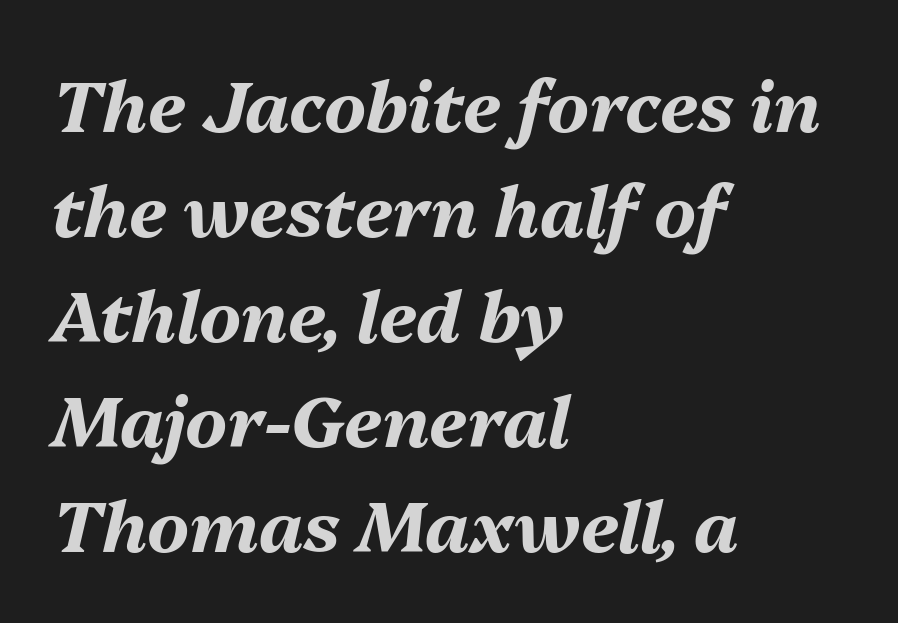
The passage shown leans; its letterforms are oblique. Tracking here is standard; glyphs follow each other at the usual distance. In CSS terms this would be text-align: left. The block of text has a typical density, with ordinary space between rows. On the weight axis this lands at bold, roughly 700.
